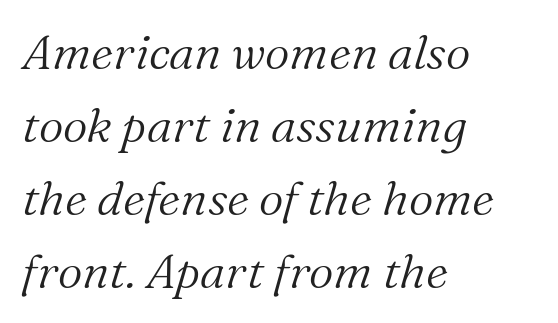
Q: Is the text bold? A: No.
Q: Is the text italic (slanted)? A: Yes, it leans right by about 16 degrees.
Q: Is the typeface a serif or a sans-serif typeface? A: Serif.
Q: Is the text underlined? A: No.
Q: How is the paragraph aligned? A: Left-aligned.
Q: Is the spacing between letters normal or unusually wide? A: Normal.
Q: Is the spacing between lines tight, normal or loose? A: Normal.
Q: Width (condensed, normal, or wide)? A: Normal.
Q: Stroke contrast? A: Medium.
Q: x-height? A: Medium.
Q: Monospaced? A: No.
